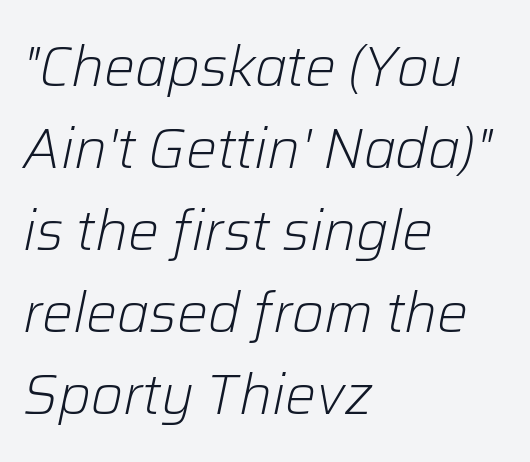
The image shows 55 px light type, italic (leaning right); set left-aligned, normal line spacing (1.49x), normal letter spacing, not underlined; low stroke contrast and a medium x-height.
